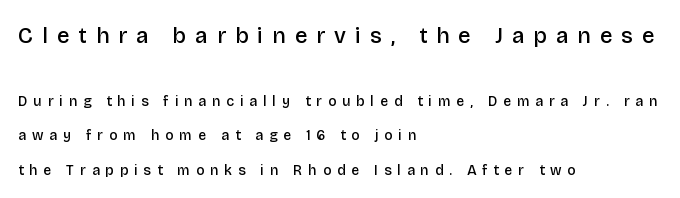
If you squint, the top block still reads clearly — it's the larger of the two. These lines stack with their left ends in a neat column. Honestly, the rows look like they've been pulled way apart. This is roman type, the default non-slanted kind.
